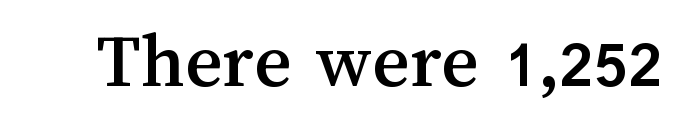
Q: Is the text italic (slanted)? A: No, it is upright.
Q: Is the text underlined? A: No.
Q: Is the spacing between letters normal or unusually wide? A: Normal.
Q: Width (condensed, normal, or wide)? A: Normal.
Q: Stroke contrast? A: Medium.
Q: x-height? A: Medium.
Q: Monospaced? A: No.
